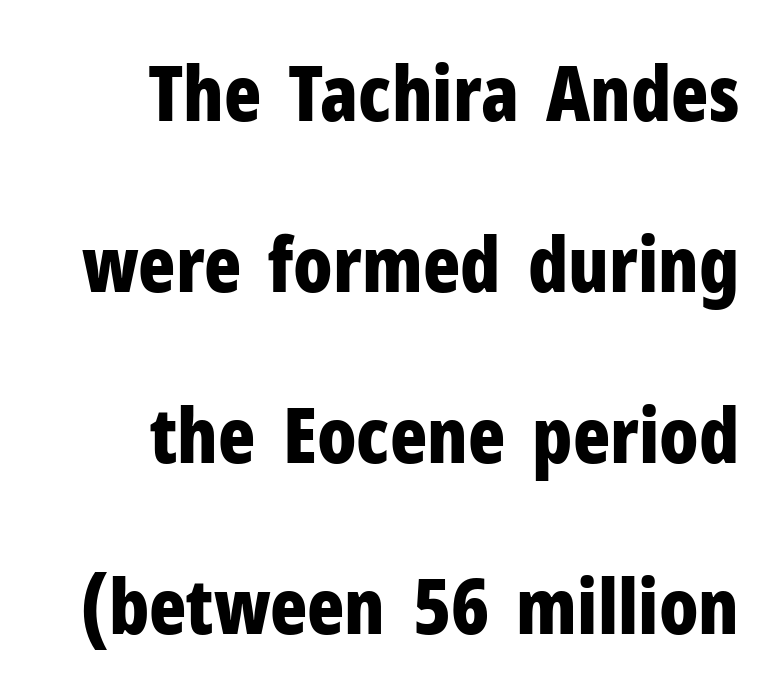
Short and long lines alike share a common ending point at right. Clear beneath every line of the passage. Leading is clearly above the norm, producing a sparse column. Glyph-to-glyph distance matches everyday printed text.
